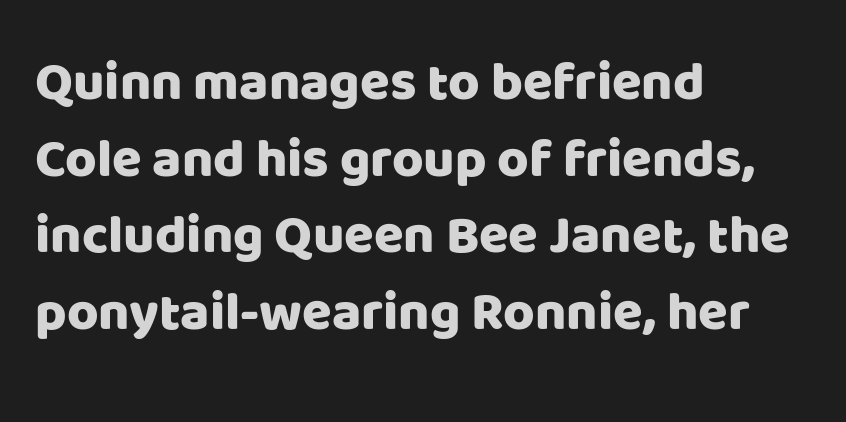
The image shows 54 px sans-serif type, upright; set left-aligned, normal line spacing (1.42x), normal letter spacing, not underlined; low stroke contrast and a large x-height.
